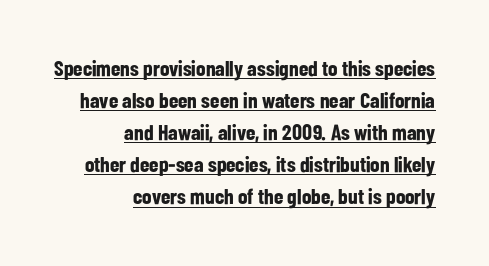
Q: Is the text bold? A: Yes.
Q: Is the text italic (slanted)? A: No, it is upright.
Q: Is the text underlined? A: Yes.
Q: How is the paragraph aligned? A: Right-aligned.
Q: Is the spacing between letters normal or unusually wide? A: Normal.
Q: Is the spacing between lines tight, normal or loose? A: Normal.
